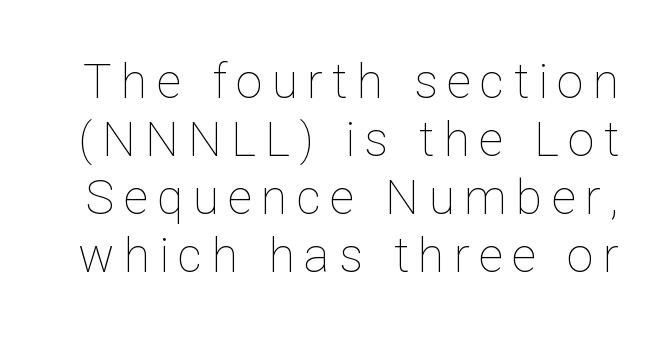
The image shows 48 px thin type, upright; set line spacing 1.21x, not underlined; low stroke contrast and a medium x-height.
